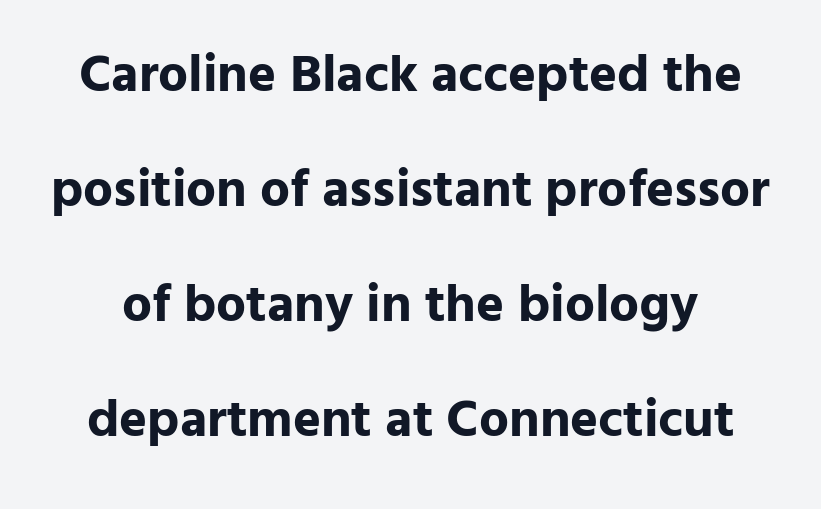
{"serif": "no", "italic": "no", "bold": "yes", "weight": "bold", "width": "normal", "stroke_contrast": "low", "x_height": "medium", "monospaced": "no", "underline": "no", "line_spacing": "loose", "line_spacing_ratio": 2.17, "letter_spacing": "normal", "letter_spacing_em": 0.0, "glyph_px": 53}
